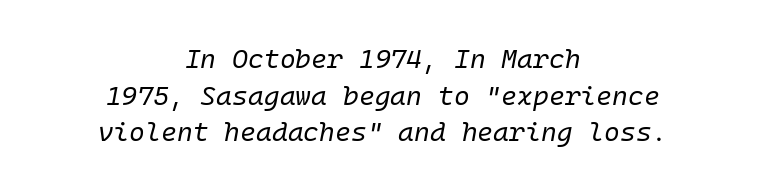
{"italic": "yes", "lean": "right", "slant_degrees": 10, "bold": "no", "underline": "no", "align": "center", "line_spacing": "normal", "line_spacing_ratio": 1.36, "letter_spacing": "normal", "letter_spacing_em": 0.0, "glyph_px": 27}
